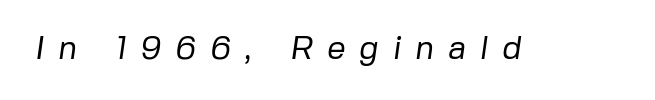
Q: Is the text bold? A: No.
Q: Is the typeface a serif or a sans-serif typeface? A: Sans-serif.
Q: Is the text underlined? A: No.
Q: Is the spacing between letters normal or unusually wide? A: Unusually wide.
Q: Width (condensed, normal, or wide)? A: Normal.
Q: Stroke contrast? A: Low.
Q: x-height? A: Medium.
Q: Monospaced? A: No.
